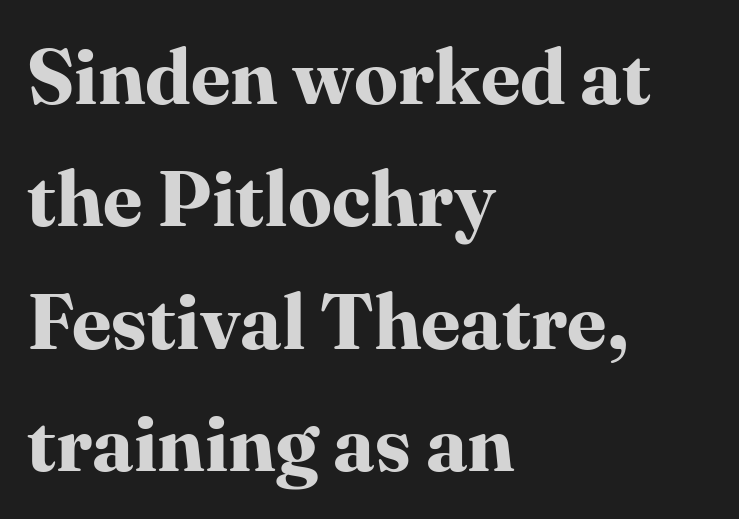
{"serif": "yes", "italic": "no", "bold": "yes", "weight": "bold", "width": "normal", "stroke_contrast": "high", "x_height": "medium", "monospaced": "no", "underline": "no", "align": "left", "line_spacing": "normal", "line_spacing_ratio": 1.57, "letter_spacing": "normal", "letter_spacing_em": 0.0, "glyph_px": 78}
